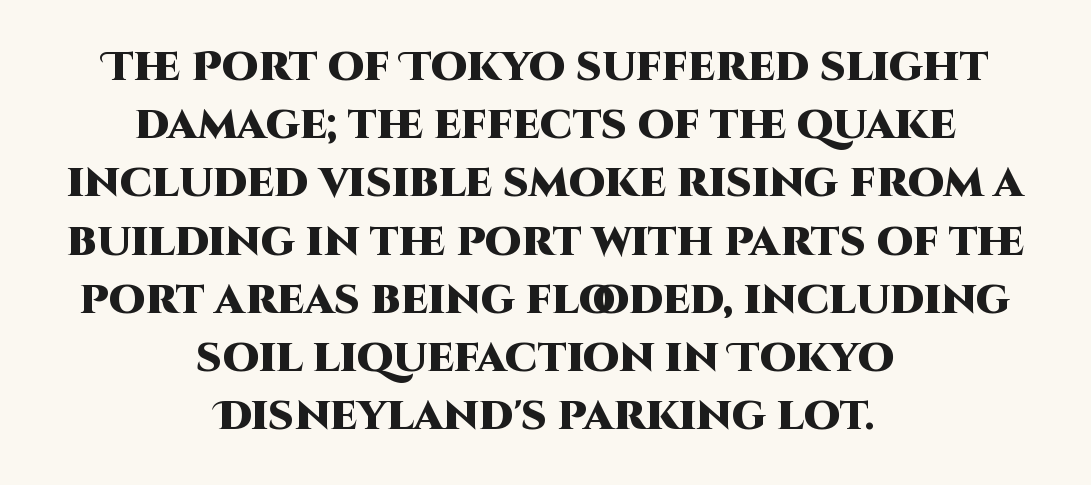
Unlike italic type, these characters show no tilt at all. Only glyphs here, with clear space below each row. The face used here is proportionally spaced, like ordinary book or web type. Neither beginnings nor endings align; midpoints do. A sans-serif font was chosen for this passage. The line texture is even and compact thanks to regular tracking.
